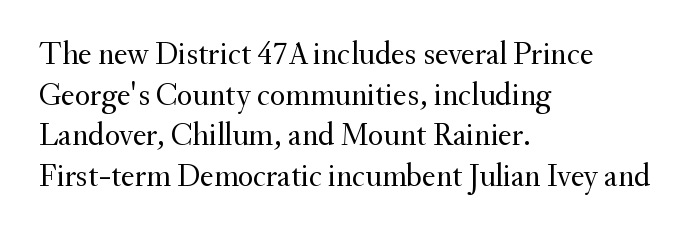
{"serif": "yes", "italic": "no", "bold": "no", "weight": "regular", "width": "normal", "stroke_contrast": "medium", "x_height": "small", "monospaced": "no", "underline": "no", "align": "left", "line_spacing": "normal", "line_spacing_ratio": 1.27, "letter_spacing": "normal", "letter_spacing_em": 0.0, "glyph_px": 32}
